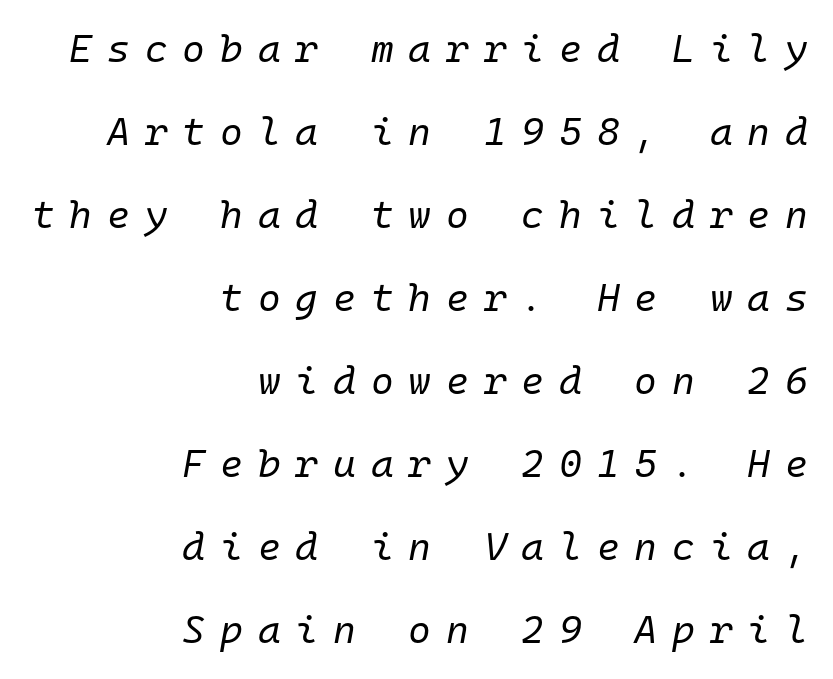
Clear beneath every line of the passage. Glyph-to-glyph distance is far greater than everyday printed text. No extra ink here — the face is not bold. Emphasis-style slanted type is in use. The passage shown is typed in a monospace face where columns stay perfectly aligned. Airy leading.
